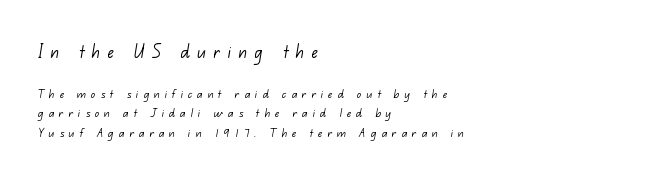
Q: Is the text bold? A: No.
Q: Is the text underlined? A: No.
Q: How is the paragraph aligned? A: Left-aligned.
Q: Is the spacing between letters normal or unusually wide? A: Unusually wide.
Q: Is the spacing between lines tight, normal or loose? A: Normal.
Q: Which block of text is set in a larger size, the first (top) or the second (bottom)? A: The first (top) one.
